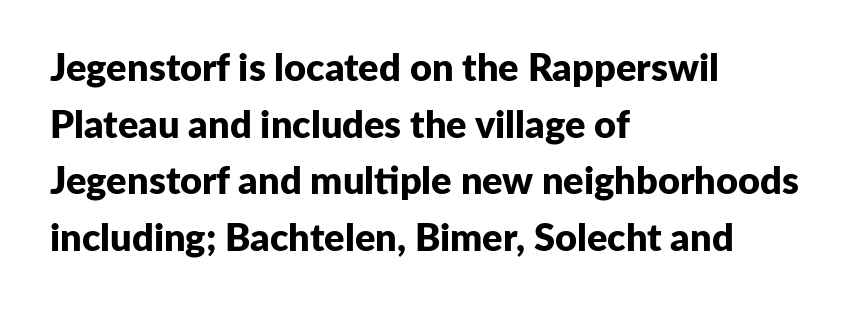
{"serif": "no", "italic": "no", "bold": "yes", "weight": "bold", "width": "normal", "stroke_contrast": "low", "x_height": "medium", "monospaced": "no", "underline": "no", "align": "left", "line_spacing": "normal", "line_spacing_ratio": 1.49, "letter_spacing": "normal", "letter_spacing_em": 0.0, "glyph_px": 38}
